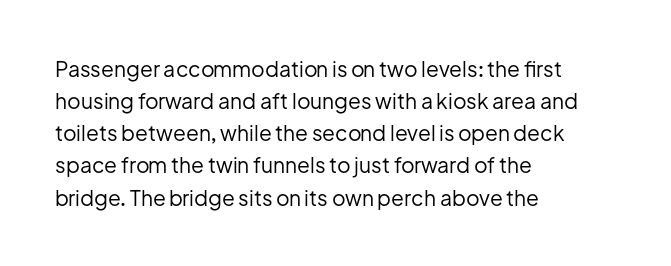
Q: Is the text bold? A: No.
Q: Is the text italic (slanted)? A: No, it is upright.
Q: Is the text underlined? A: No.
Q: How is the paragraph aligned? A: Left-aligned.
Q: Is the spacing between letters normal or unusually wide? A: Normal.
Q: Is the spacing between lines tight, normal or loose? A: Normal.
